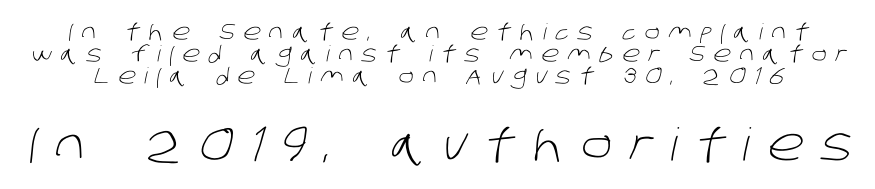
Q: Is the text bold? A: No.
Q: Is the typeface a serif or a sans-serif typeface? A: Sans-serif.
Q: Is the text underlined? A: No.
Q: Is the spacing between letters normal or unusually wide? A: Unusually wide.
Q: Is the spacing between lines tight, normal or loose? A: Tight.
Q: Which block of text is set in a larger size, the first (top) or the second (bottom)? A: The second (bottom) one.
Q: Width (condensed, normal, or wide)? A: Normal.
Q: Stroke contrast? A: Low.
Q: x-height? A: Large.
Q: Monospaced? A: No.
